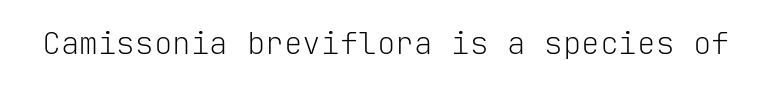
The image shows 31 px light sans-serif type, upright, monospaced; set normal letter spacing, not underlined; low stroke contrast and a medium x-height.
